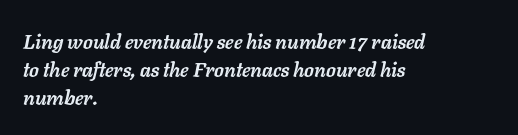
Q: Is the text bold? A: Yes.
Q: Is the text italic (slanted)? A: Yes, it leans right by about 11 degrees.
Q: Is the text underlined? A: No.
Q: How is the paragraph aligned? A: Left-aligned.
Q: Is the spacing between letters normal or unusually wide? A: Normal.
Q: Is the spacing between lines tight, normal or loose? A: Normal.
